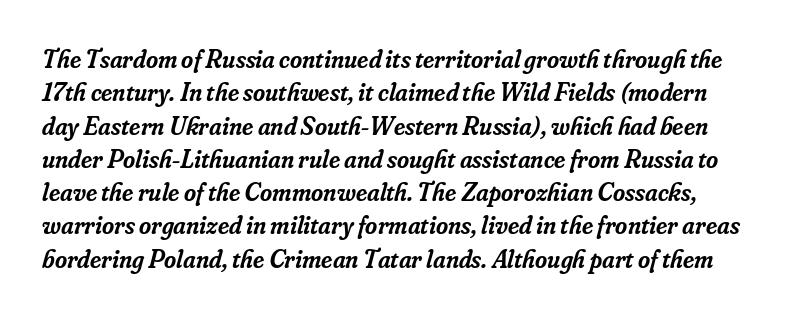
Is the type bold? Partly — it's a semibold, heavier than regular but not fully bold. Between one letter and the next there's only the usual sliver of space. The passage shown is not underscored anywhere. This is oblique type, the kind used for emphasis or titles. If you measured baseline to baseline, you'd find a middling distance.
